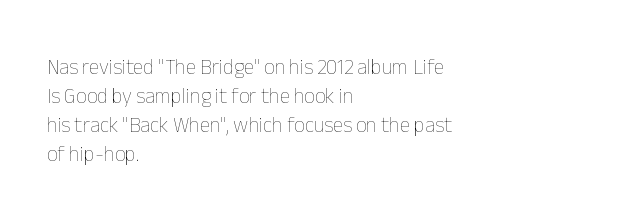
Q: Is the text bold? A: No.
Q: Is the text italic (slanted)? A: No, it is upright.
Q: Is the text underlined? A: No.
Q: How is the paragraph aligned? A: Left-aligned.
Q: Is the spacing between letters normal or unusually wide? A: Normal.
Q: Is the spacing between lines tight, normal or loose? A: Normal.
